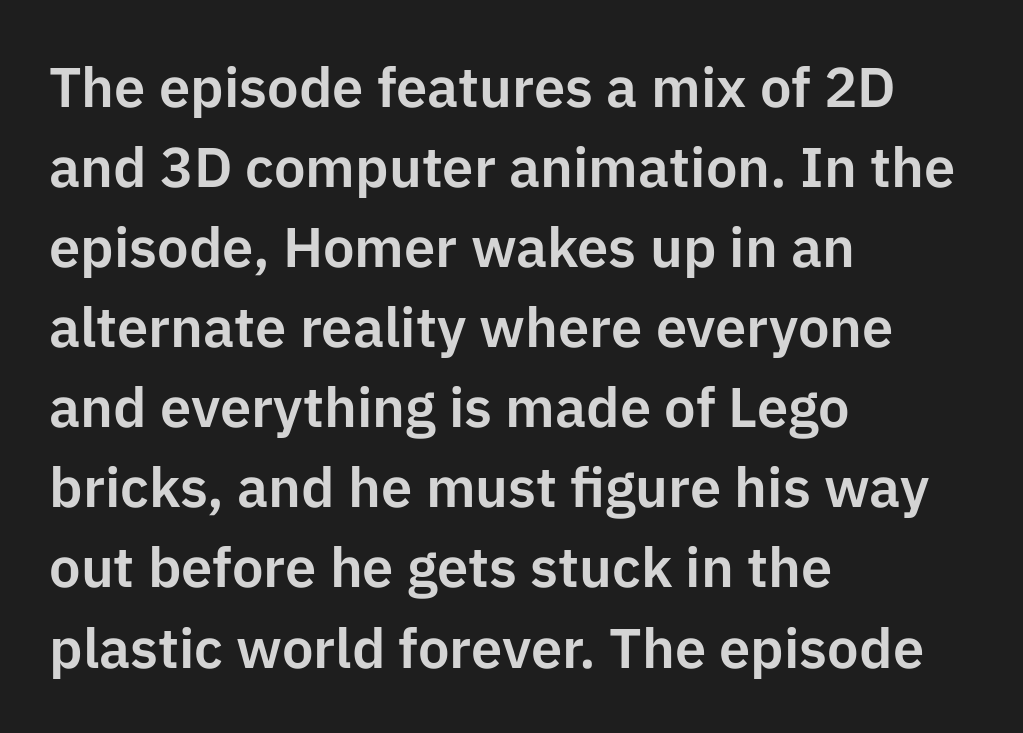
Type without underlining. Short note: letters normally spaced. The block of text has a typical density, with ordinary space between rows. This sample has the flowing, uneven cadence of proportional lettering.
